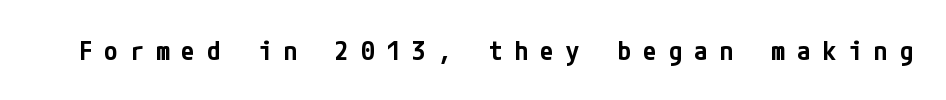
The face used here is rendered with a markedly widened letterfit. Designer's note — italics off, roman on. Each glyph is drawn with semibold strokes, heavier than normal yet not fully bold. Descender tails drop into unmarked territory.
